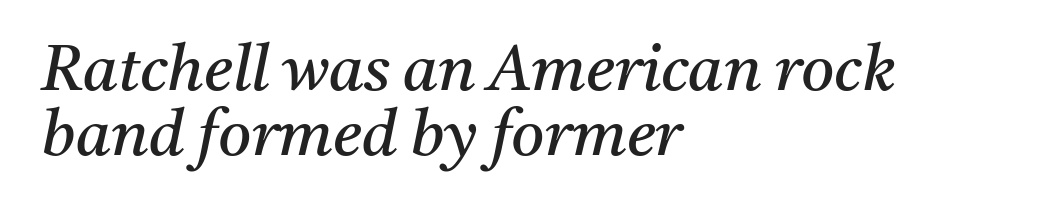
Q: Is the text bold? A: No.
Q: Is the text italic (slanted)? A: Yes, it leans right by about 11 degrees.
Q: Is the typeface a serif or a sans-serif typeface? A: Serif.
Q: Is the text underlined? A: No.
Q: How is the paragraph aligned? A: Left-aligned.
Q: Is the spacing between letters normal or unusually wide? A: Normal.
Q: Is the spacing between lines tight, normal or loose? A: Tight.
Q: Width (condensed, normal, or wide)? A: Normal.
Q: Stroke contrast? A: Medium.
Q: x-height? A: Medium.
Q: Monospaced? A: No.
